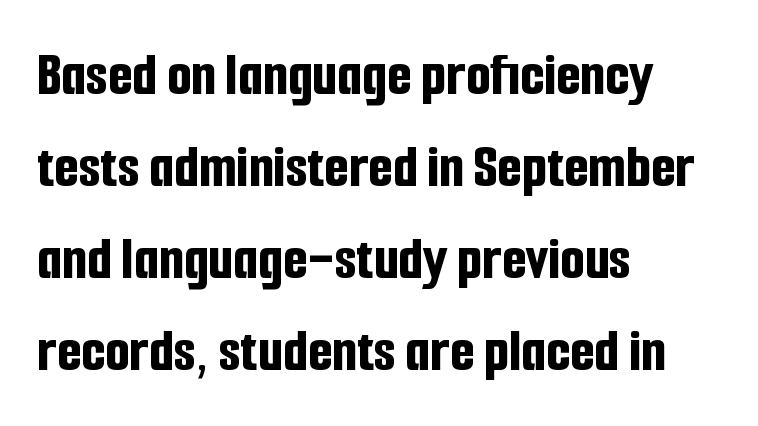
The image shows 63 px bold, condensed sans-serif type, upright; set left-aligned, normal line spacing (1.46x), normal letter spacing, not underlined; low stroke contrast and a medium x-height.
